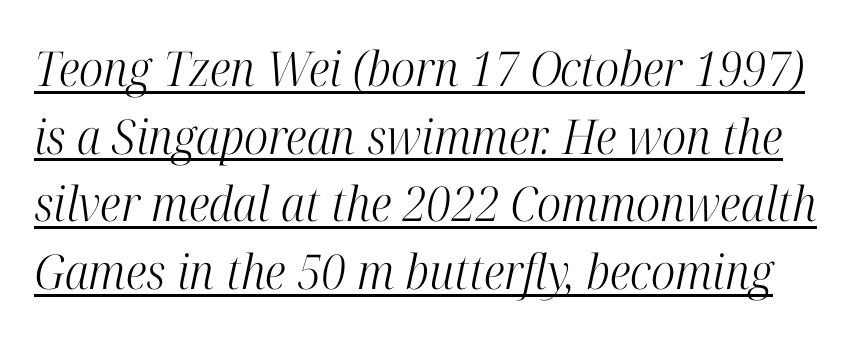
Summary of vertical rhythm: regular, with standard interline spacing. The strokes carry an ordinary text weight at most. Each letter keeps its own natural width here, so spacing adapts to shape. Posture: slanted. The rendering shows small feet on the letterforms — a serif design.
